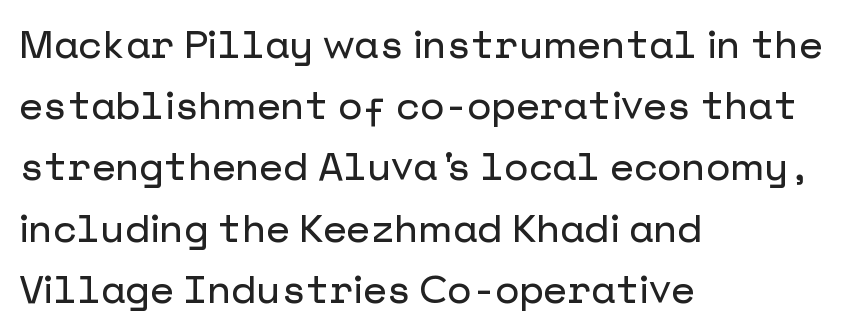
The image shows 39 px sans-serif type, upright; set left-aligned, normal line spacing (1.57x), normal letter spacing, not underlined; low stroke contrast and a medium x-height.
